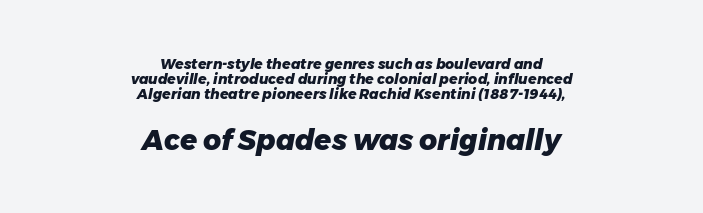
Q: Is the text bold? A: Yes.
Q: Is the text italic (slanted)? A: Yes, it leans right by about 11 degrees.
Q: Is the text underlined? A: No.
Q: How is the paragraph aligned? A: Centered.
Q: Is the spacing between letters normal or unusually wide? A: Normal.
Q: Is the spacing between lines tight, normal or loose? A: Tight.
Q: Which block of text is set in a larger size, the first (top) or the second (bottom)? A: The second (bottom) one.
Q: Width (condensed, normal, or wide)? A: Normal.
Q: Stroke contrast? A: Low.
Q: x-height? A: Medium.
Q: Monospaced? A: No.
